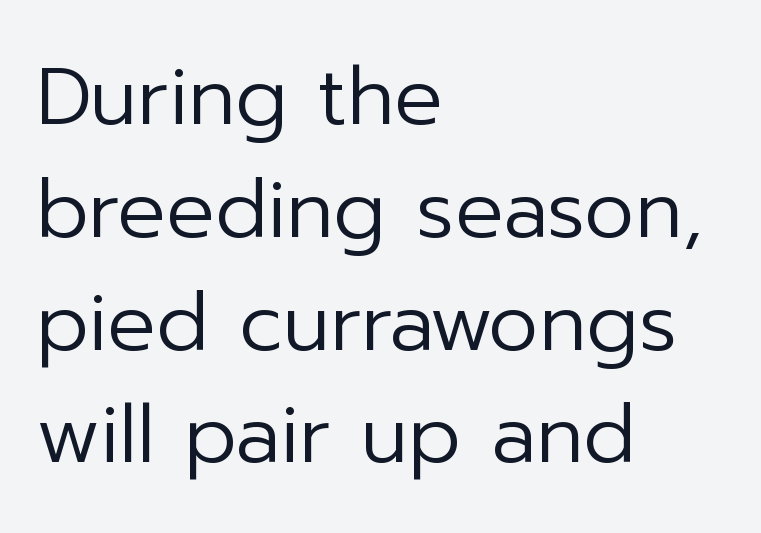
Q: Is the text bold? A: No.
Q: Is the text italic (slanted)? A: No, it is upright.
Q: Is the typeface a serif or a sans-serif typeface? A: Sans-serif.
Q: Is the text underlined? A: No.
Q: How is the paragraph aligned? A: Left-aligned.
Q: Is the spacing between letters normal or unusually wide? A: Normal.
Q: Is the spacing between lines tight, normal or loose? A: Normal.
Q: Width (condensed, normal, or wide)? A: Normal.
Q: Stroke contrast? A: Low.
Q: x-height? A: Medium.
Q: Monospaced? A: No.
